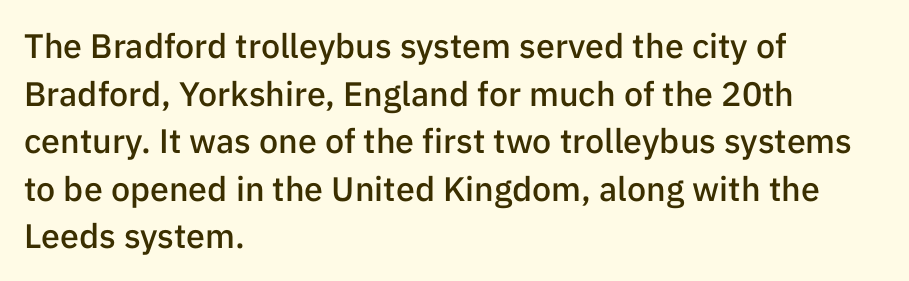
{"serif": "no", "italic": "no", "bold": "semi", "weight": "semibold", "width": "normal", "stroke_contrast": "low", "x_height": "medium", "monospaced": "no", "underline": "no", "align": "left", "line_spacing": "normal", "line_spacing_ratio": 1.4, "letter_spacing": "normal", "letter_spacing_em": 0.0, "glyph_px": 34}
